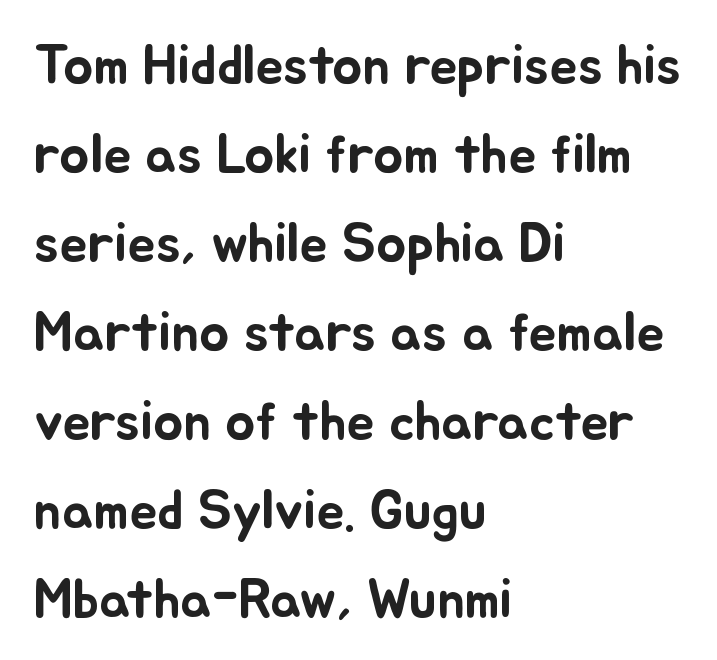
Q: Is the text italic (slanted)? A: No, it is upright.
Q: Is the text underlined? A: No.
Q: How is the paragraph aligned? A: Left-aligned.
Q: Is the spacing between letters normal or unusually wide? A: Normal.
Q: Is the spacing between lines tight, normal or loose? A: Normal.
Q: Width (condensed, normal, or wide)? A: Normal.
Q: Stroke contrast? A: Low.
Q: x-height? A: Small.
Q: Monospaced? A: No.
